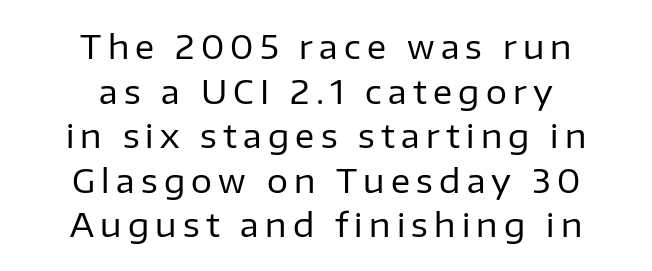
{"serif": "no", "italic": "no", "bold": "no", "weight": "regular", "width": "normal", "stroke_contrast": "low", "x_height": "medium", "monospaced": "no", "underline": "no", "align": "center", "line_spacing": "normal", "line_spacing_ratio": 1.35, "glyph_px": 33}
